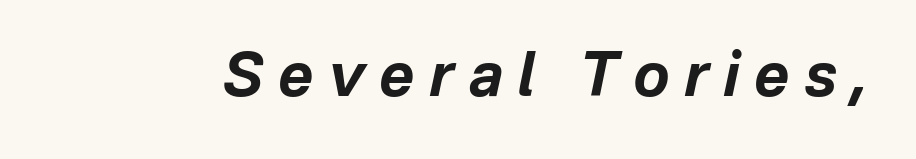
The image shows 60 px bold type, italic (leaning right); set unusually wide letter spacing (+0.25 em), not underlined; low stroke contrast and a medium x-height.
